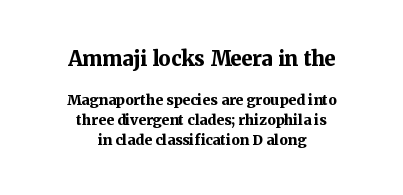
Q: Is the text bold? A: Yes.
Q: Is the text italic (slanted)? A: No, it is upright.
Q: Is the text underlined? A: No.
Q: How is the paragraph aligned? A: Centered.
Q: Is the spacing between letters normal or unusually wide? A: Normal.
Q: Is the spacing between lines tight, normal or loose? A: Normal.
Q: Which block of text is set in a larger size, the first (top) or the second (bottom)? A: The first (top) one.
